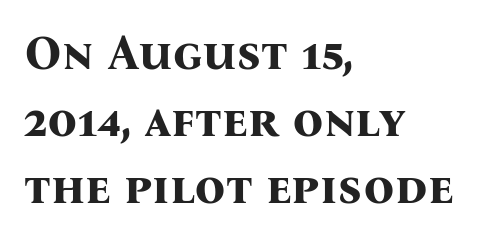
Each word holds together tightly as a unit, with standard inter-letter gaps. Think of a printed novel: that variable character pitch is what you see here. A serif font was chosen for this passage. The specimen omits any rule beneath the text block's lines. Notice how the stems are strictly vertical — no italics here.
